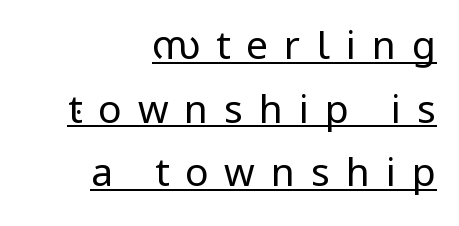
Weight: regular or lighter. The rendering uses the underline text-decoration. Do the characters align in a grid? No, the font is proportional. Italic: no, the glyphs are upright roman.
